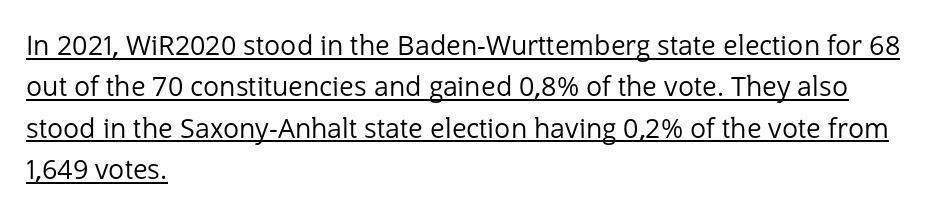
{"italic": "no", "bold": "no", "underline": "yes", "align": "left", "line_spacing": "normal", "line_spacing_ratio": 1.53, "letter_spacing": "normal", "letter_spacing_em": 0.0, "glyph_px": 27}
